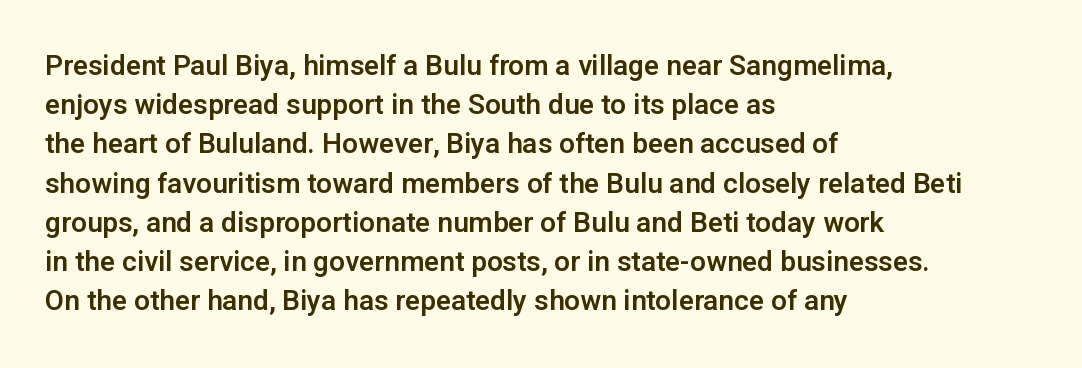
Q: Is the text italic (slanted)? A: No, it is upright.
Q: Is the typeface a serif or a sans-serif typeface? A: Sans-serif.
Q: Is the text underlined? A: No.
Q: How is the paragraph aligned? A: Left-aligned.
Q: Is the spacing between letters normal or unusually wide? A: Normal.
Q: Is the spacing between lines tight, normal or loose? A: Normal.
Q: Width (condensed, normal, or wide)? A: Normal.
Q: Stroke contrast? A: Low.
Q: x-height? A: Medium.
Q: Monospaced? A: No.
